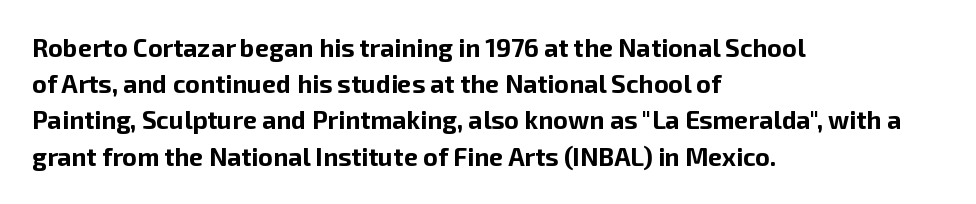
Q: Is the text bold? A: Yes.
Q: Is the text italic (slanted)? A: No, it is upright.
Q: Is the text underlined? A: No.
Q: How is the paragraph aligned? A: Left-aligned.
Q: Is the spacing between letters normal or unusually wide? A: Normal.
Q: Is the spacing between lines tight, normal or loose? A: Normal.
